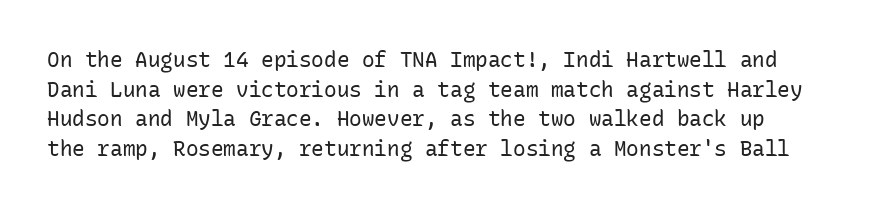
{"italic": "no", "bold": "no", "underline": "no", "line_spacing": "normal", "line_spacing_ratio": 1.41, "letter_spacing": "normal", "letter_spacing_em": 0.0, "glyph_px": 21}
